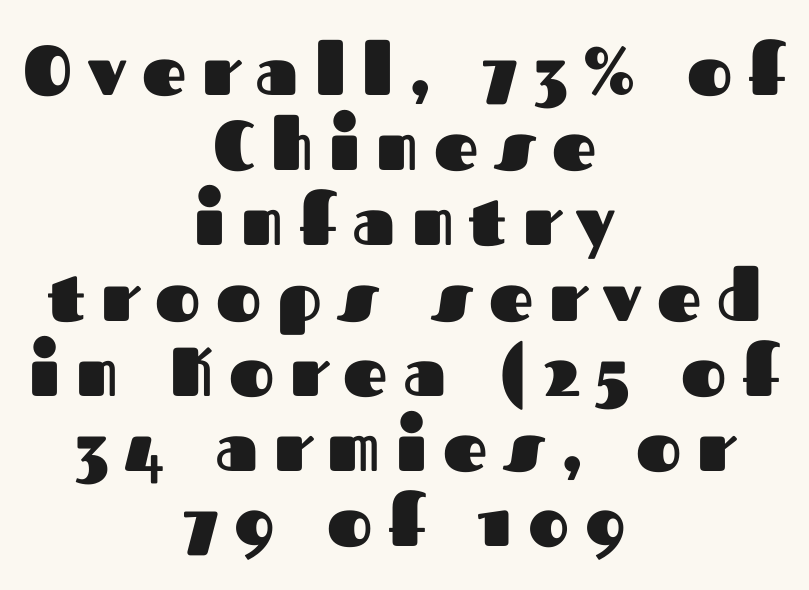
{"serif": "no", "italic": "no", "bold": "yes", "weight": "heavy", "width": "normal", "stroke_contrast": "medium", "x_height": "medium", "monospaced": "no", "underline": "no", "align": "center", "line_spacing": "tight", "line_spacing_ratio": 1.09, "letter_spacing": "wide", "letter_spacing_em": 0.23, "glyph_px": 69}
